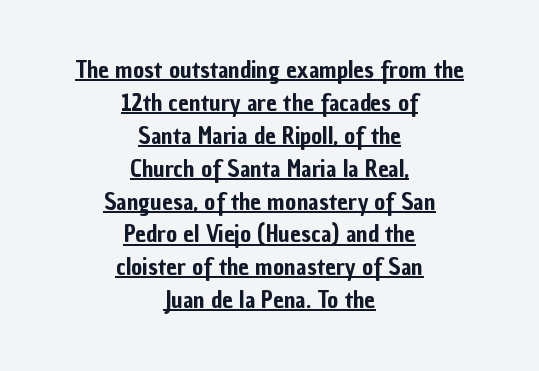
The passage shown has conventional tracking throughout. This rendering features underlined lettering. Normally led — the rows are evenly, conventionally spaced. Ascenders rise straight up at ninety degrees. Which margin do the lines hug? Neither — every line sits in the middle.
